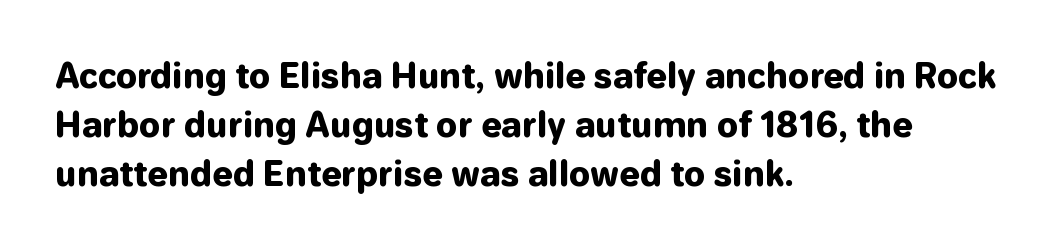
{"serif": "no", "italic": "no", "bold": "yes", "weight": "heavy", "width": "normal", "stroke_contrast": "low", "x_height": "medium", "monospaced": "no", "underline": "no", "align": "left", "line_spacing": "normal", "line_spacing_ratio": 1.49, "letter_spacing": "normal", "letter_spacing_em": 0.0, "glyph_px": 33}
